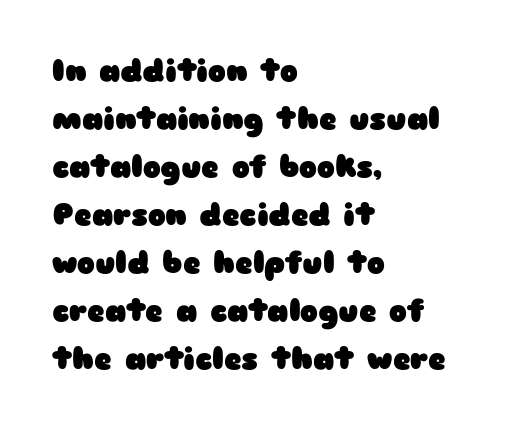
Typeset ragged right — the left edge is the straight one. Emphasis by weight is at full strength: bold. Varying glyph widths throughout — classic text-font behaviour. Nothing unusual about the tracking: characters are spaced as the font intends. Rendered with straight, roman letterforms.
